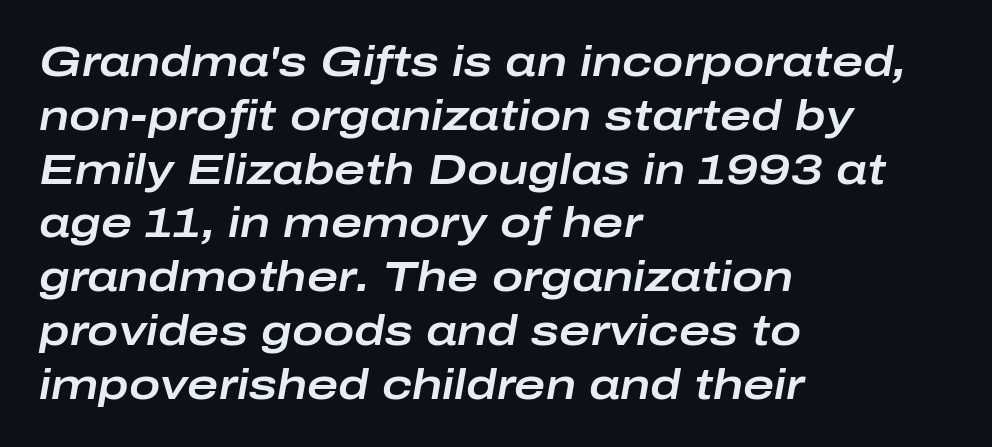
The image shows 42 px wide type, italic (leaning right); set left-aligned, normal line spacing (1.28x), normal letter spacing, not underlined; low stroke contrast and a medium x-height.
